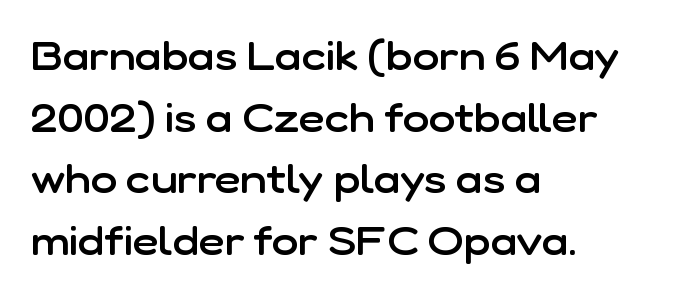
The image shows 40 px semibold sans-serif type, upright; set left-aligned, normal line spacing (1.54x), normal letter spacing, not underlined; low stroke contrast and a medium x-height.
